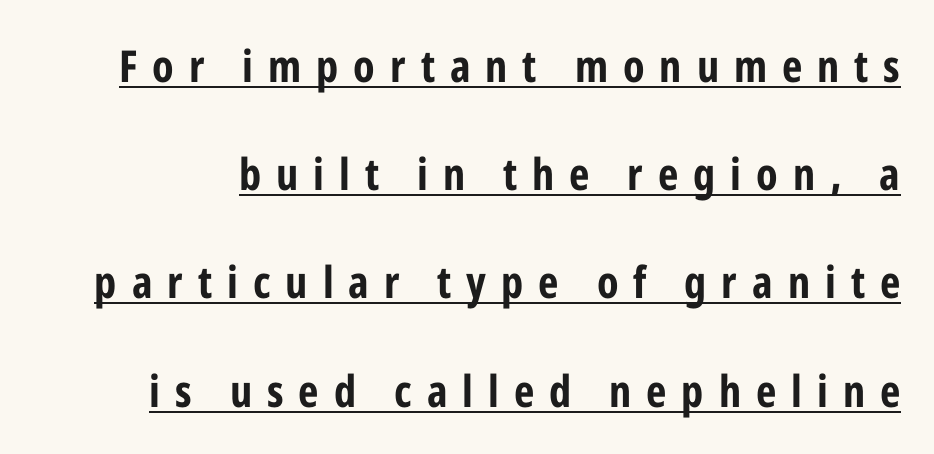
{"serif": "no", "italic": "no", "bold": "yes", "weight": "bold", "width": "condensed", "stroke_contrast": "low", "x_height": "medium", "monospaced": "no", "underline": "yes", "line_spacing": "loose", "line_spacing_ratio": 2.46, "letter_spacing": "wide", "letter_spacing_em": 0.34, "glyph_px": 44}
